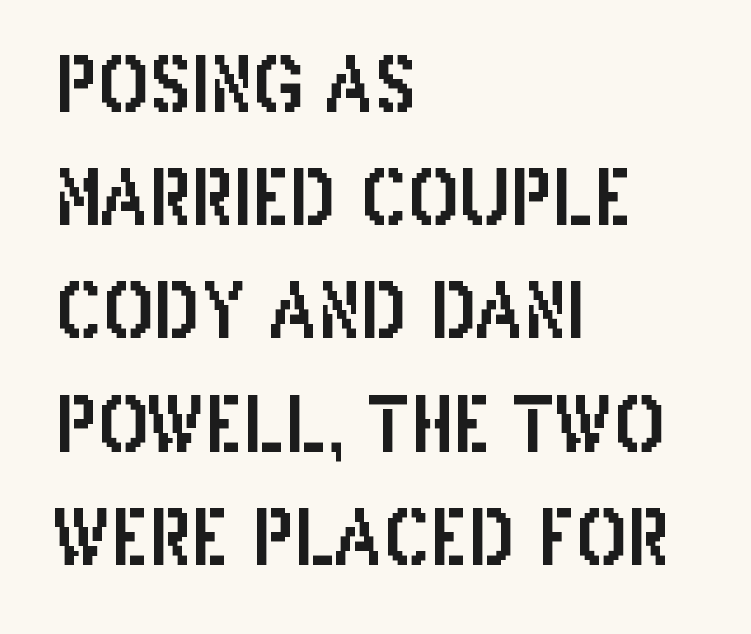
{"serif": "no", "italic": "no", "width": "condensed", "stroke_contrast": "low", "x_height": "large", "monospaced": "no", "underline": "no", "align": "left", "line_spacing": "normal", "line_spacing_ratio": 1.51, "letter_spacing": "normal", "letter_spacing_em": 0.0, "glyph_px": 75}
